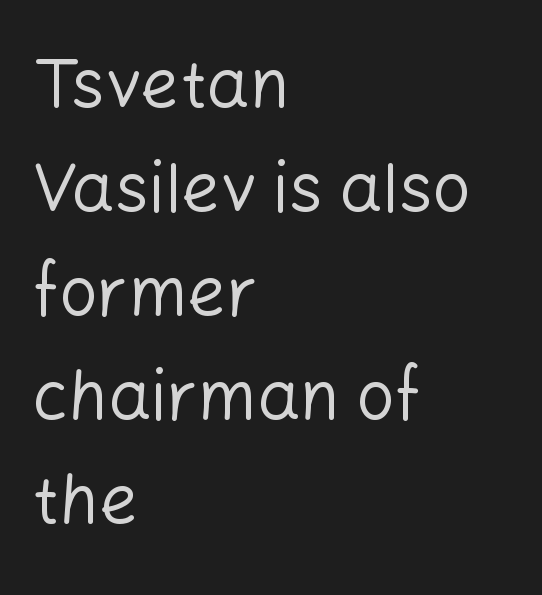
{"serif": "no", "italic": "no", "bold": "no", "weight": "regular", "width": "normal", "stroke_contrast": "low", "x_height": "medium", "monospaced": "no", "underline": "no", "align": "left", "line_spacing": "normal", "line_spacing_ratio": 1.53, "letter_spacing": "normal", "letter_spacing_em": 0.0, "glyph_px": 68}
